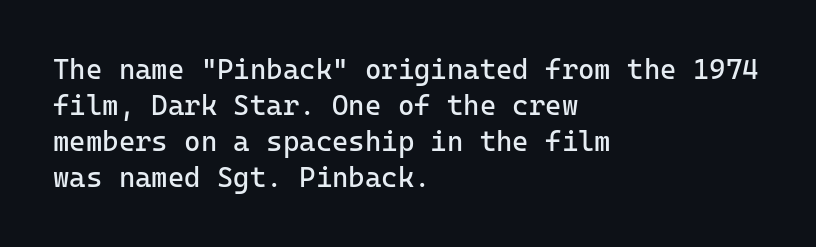
Does the leading feel generous? No, just average. Every row of glyphs begins at an identical x-position on the left. Examine the stroke ends and you'll find no serifs. A bare baseline throughout the passage. Bold? No — there's no thickening of the strokes.
